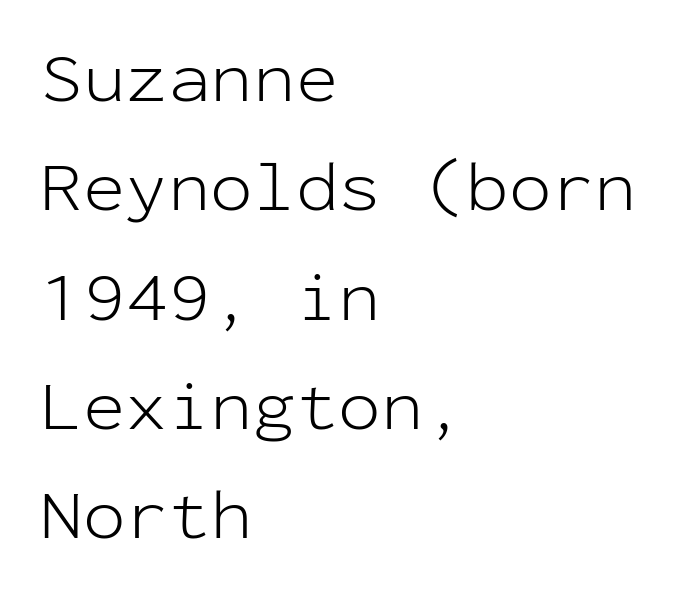
Q: Is the text bold? A: No.
Q: Is the text italic (slanted)? A: No, it is upright.
Q: Is the typeface a serif or a sans-serif typeface? A: Sans-serif.
Q: Is the text underlined? A: No.
Q: How is the paragraph aligned? A: Left-aligned.
Q: Is the spacing between letters normal or unusually wide? A: Normal.
Q: Is the spacing between lines tight, normal or loose? A: Normal.
Q: Width (condensed, normal, or wide)? A: Normal.
Q: Stroke contrast? A: Low.
Q: x-height? A: Medium.
Q: Monospaced? A: Yes.
